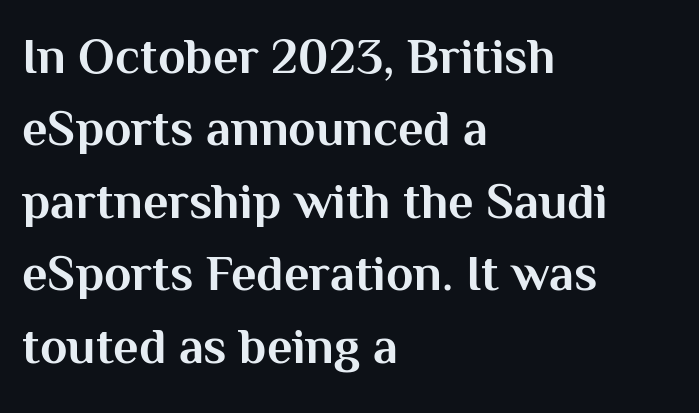
Q: Is the text bold? A: Yes.
Q: Is the text italic (slanted)? A: No, it is upright.
Q: Is the typeface a serif or a sans-serif typeface? A: Sans-serif.
Q: Is the text underlined? A: No.
Q: How is the paragraph aligned? A: Left-aligned.
Q: Is the spacing between letters normal or unusually wide? A: Normal.
Q: Is the spacing between lines tight, normal or loose? A: Normal.
Q: Width (condensed, normal, or wide)? A: Normal.
Q: Stroke contrast? A: Medium.
Q: x-height? A: Medium.
Q: Monospaced? A: No.
